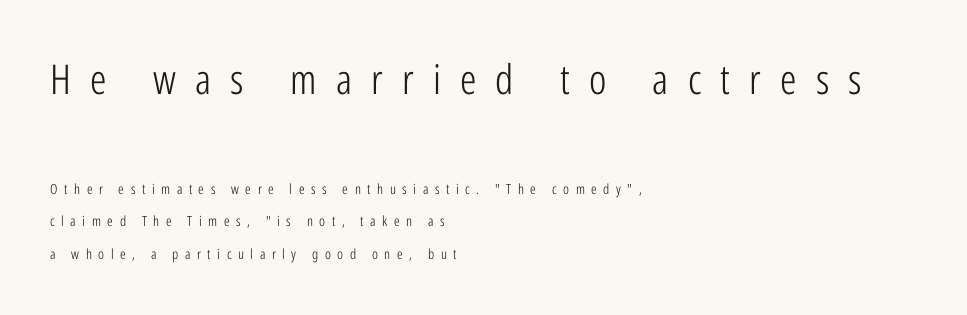
Varying glyph widths throughout — classic text-font behaviour. Just letters on the line, the space beneath them empty. A great deal of white space separates one row of letters from the next. The typography opts for an upright posture over an oblique one. Reading top to bottom, the characters get smaller at the block break. There is plenty of visible air inserted between adjacent glyphs.
